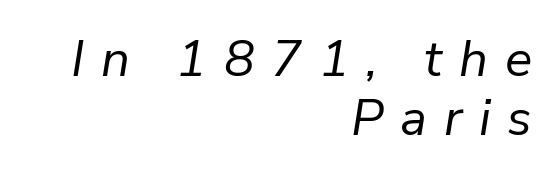
{"italic": "yes", "lean": "right", "slant_degrees": 9, "bold": "no", "weight": "regular", "width": "normal", "stroke_contrast": "low", "x_height": "medium", "monospaced": "no", "underline": "no", "align": "right", "line_spacing": "tight", "line_spacing_ratio": 1.15, "letter_spacing": "wide", "letter_spacing_em": 0.33, "glyph_px": 51}
